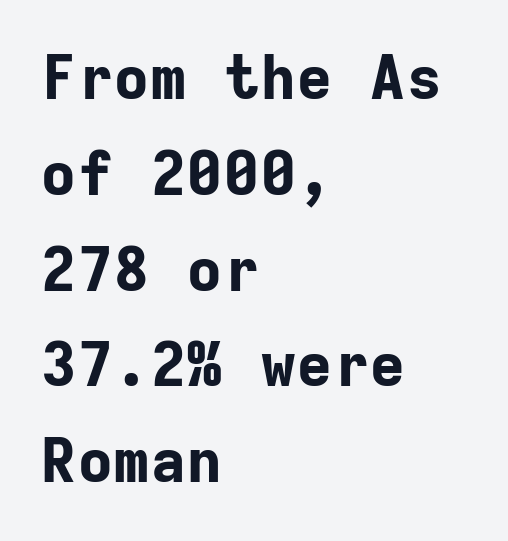
The image shows 61 px bold sans-serif type, upright, monospaced; set left-aligned, normal line spacing (1.57x), normal letter spacing, not underlined; low stroke contrast and a medium x-height.
